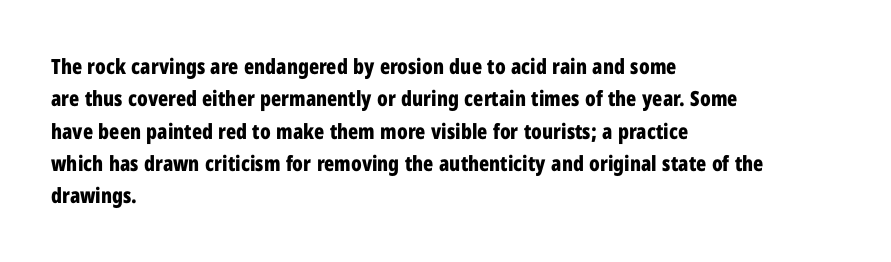
The image shows 21 px bold type, upright; set left-aligned, normal line spacing (1.54x), normal letter spacing, not underlined.
